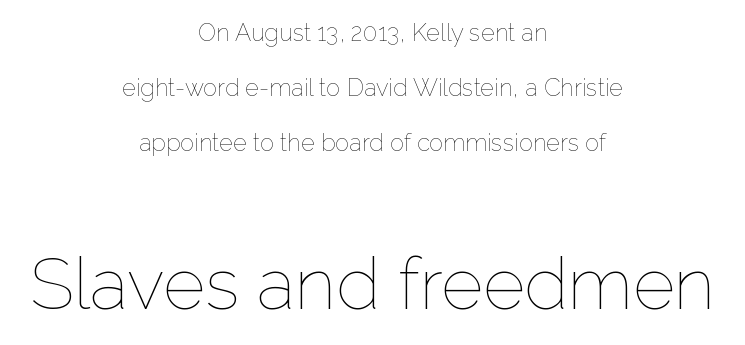
Q: Is the text bold? A: No.
Q: Is the text italic (slanted)? A: No, it is upright.
Q: Is the text underlined? A: No.
Q: How is the paragraph aligned? A: Centered.
Q: Is the spacing between letters normal or unusually wide? A: Normal.
Q: Is the spacing between lines tight, normal or loose? A: Loose.
Q: Which block of text is set in a larger size, the first (top) or the second (bottom)? A: The second (bottom) one.
Q: Width (condensed, normal, or wide)? A: Normal.
Q: Stroke contrast? A: Low.
Q: x-height? A: Medium.
Q: Monospaced? A: No.
